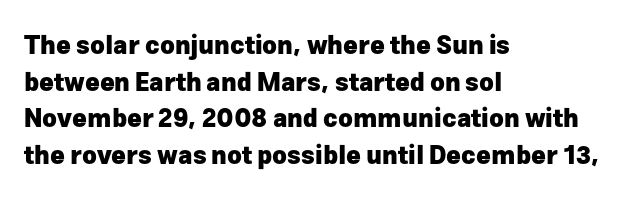
The image shows 25 px bold type, upright; set left-aligned, normal line spacing (1.47x), normal letter spacing, not underlined.
